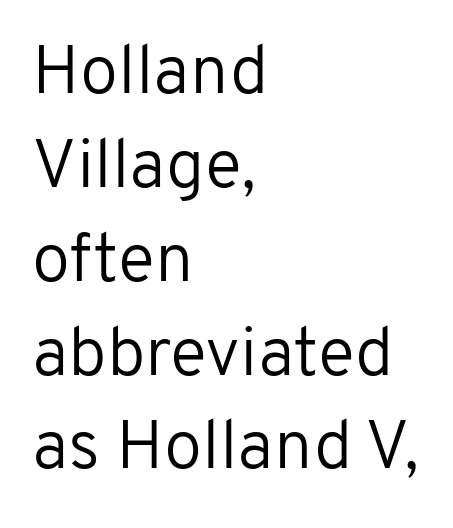
{"serif": "no", "italic": "no", "bold": "no", "weight": "regular", "width": "normal", "stroke_contrast": "low", "x_height": "medium", "monospaced": "no", "underline": "no", "align": "left", "line_spacing": "normal", "line_spacing_ratio": 1.36, "letter_spacing": "normal", "letter_spacing_em": 0.0, "glyph_px": 69}
